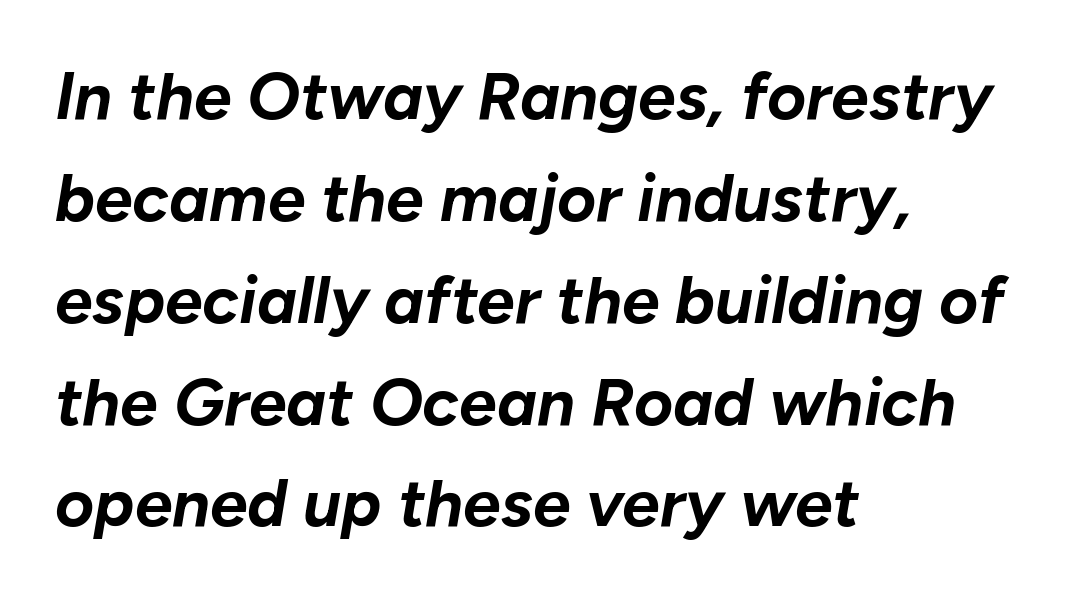
Would a proofreader flag this as italicized? Yes. Layout note: lines flush left. Nothing unusual about the tracking: characters are spaced as the font intends. Whoever set this chose a conventional vertical rhythm. The passage shown is typed in a proportional face where columns would drift.
